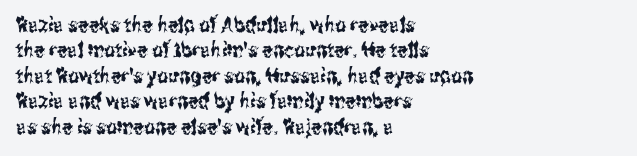
Q: Is the text italic (slanted)? A: No, it is upright.
Q: Is the text underlined? A: No.
Q: How is the paragraph aligned? A: Left-aligned.
Q: Is the spacing between letters normal or unusually wide? A: Normal.
